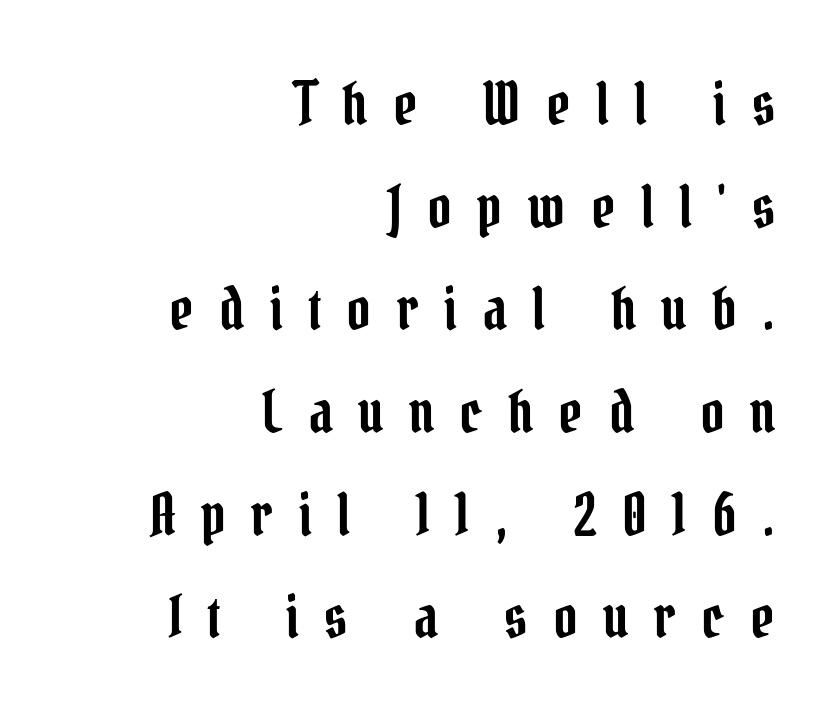
The image shows 58 px condensed serif type, upright; set right-aligned, line spacing 1.77x, unusually wide letter spacing (+0.44 em), not underlined; low stroke contrast and a medium x-height.
